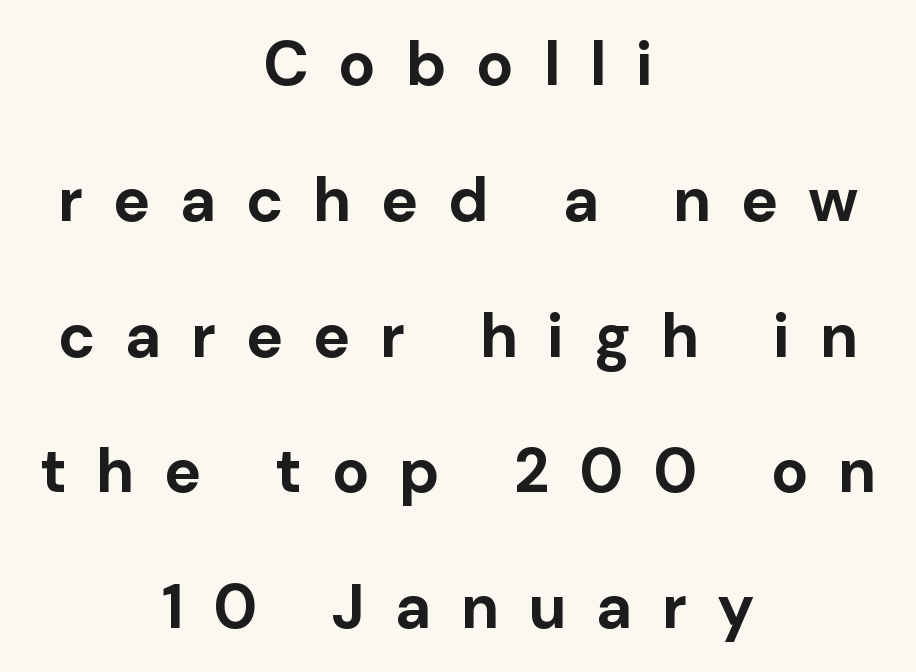
Q: Is the text bold? A: Yes.
Q: Is the text italic (slanted)? A: No, it is upright.
Q: Is the typeface a serif or a sans-serif typeface? A: Sans-serif.
Q: Is the text underlined? A: No.
Q: How is the paragraph aligned? A: Centered.
Q: Is the spacing between letters normal or unusually wide? A: Unusually wide.
Q: Is the spacing between lines tight, normal or loose? A: Loose.
Q: Width (condensed, normal, or wide)? A: Normal.
Q: Stroke contrast? A: Low.
Q: x-height? A: Medium.
Q: Monospaced? A: No.
